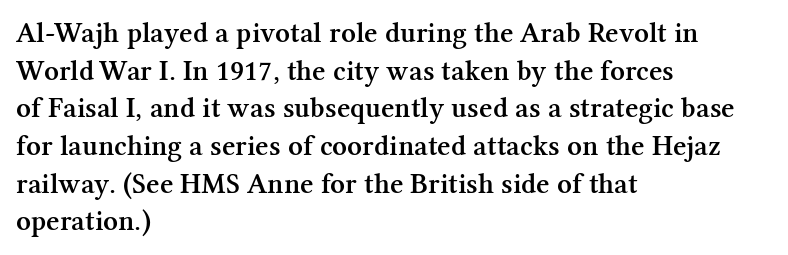
The image shows 29 px semibold serif type, upright; set left-aligned, normal line spacing (1.3x), normal letter spacing, not underlined; medium stroke contrast and a medium x-height.
